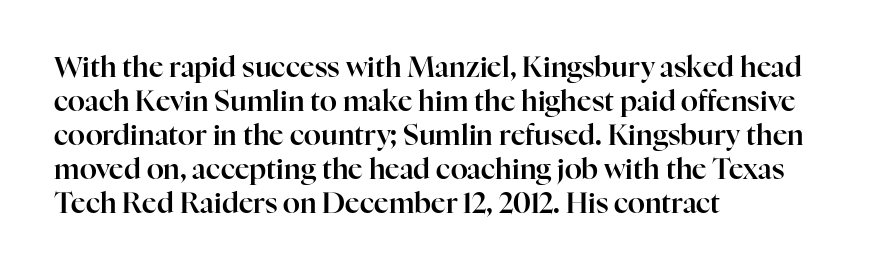
The image shows 28 px serif type, upright; set left-aligned, line spacing 1.21x, normal letter spacing, not underlined; high stroke contrast and a medium x-height.
